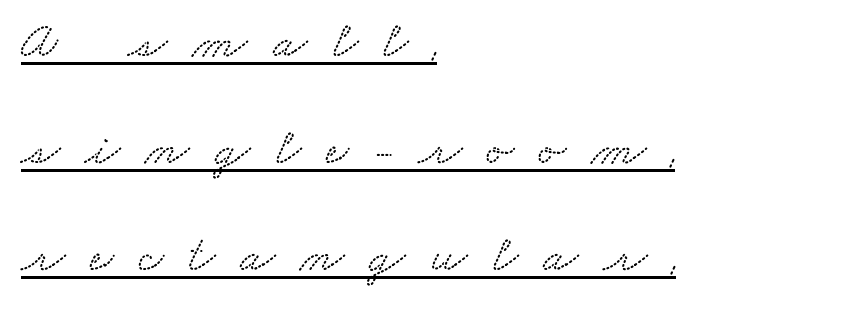
The image shows 51 px wide serif type; set left-aligned, loose line spacing (2.1x), unusually wide letter spacing (+0.49 em), underlined; medium stroke contrast and a small x-height.
